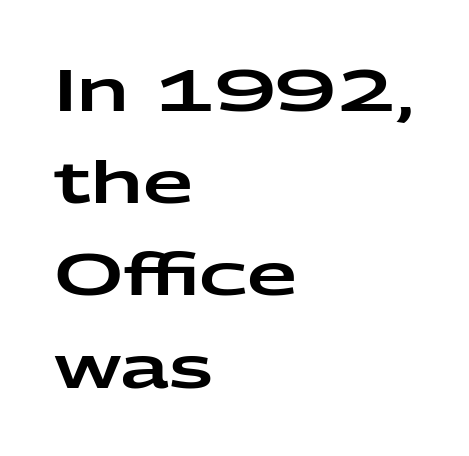
The image shows 58 px wide sans-serif type, upright; set left-aligned, normal line spacing (1.59x), normal letter spacing, not underlined; low stroke contrast and a medium x-height.
